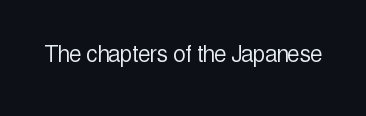
Has an underline been added? It has not. The type is set solid horizontally, with unmodified tracking. The characters are drawn with everyday or finer stroke widths. Every character sits straight up, as roman type does.
